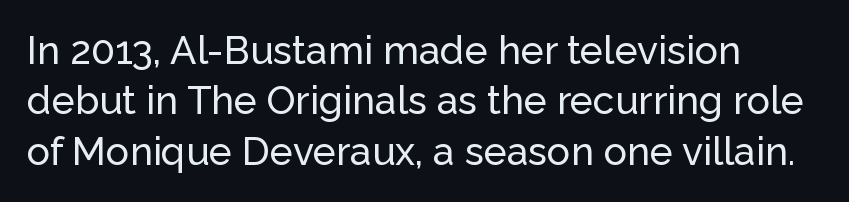
The passage shown is not underscored anywhere. These lines are rendered in a variable-pitch font. Letterform terminals end flat and unadorned throughout the passage. Line beginnings align vertically; line endings do not. You could call the tracking neutral — neither tight nor loose.
